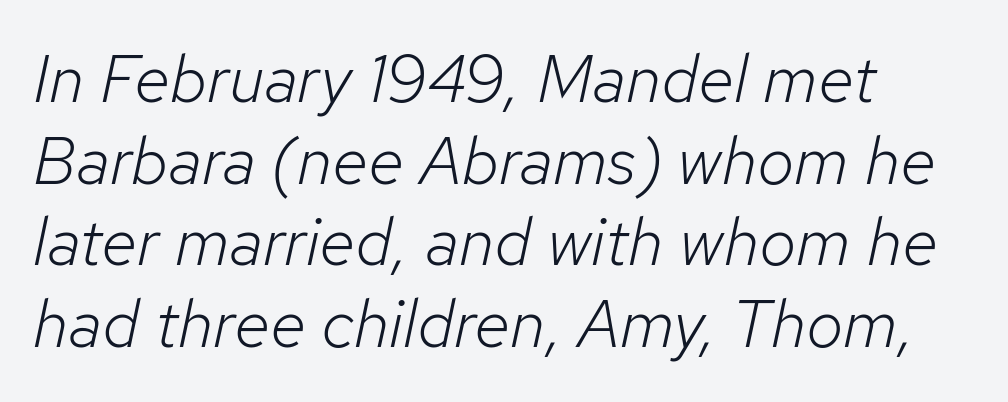
One-word summary of the alignment: left. Looks like regular typesetting: each glyph gets only the width it needs. The zone under the glyphs is completely vacant. The rendering keeps characters at their native spacing. Italic: yes, the glyphs are oblique.
